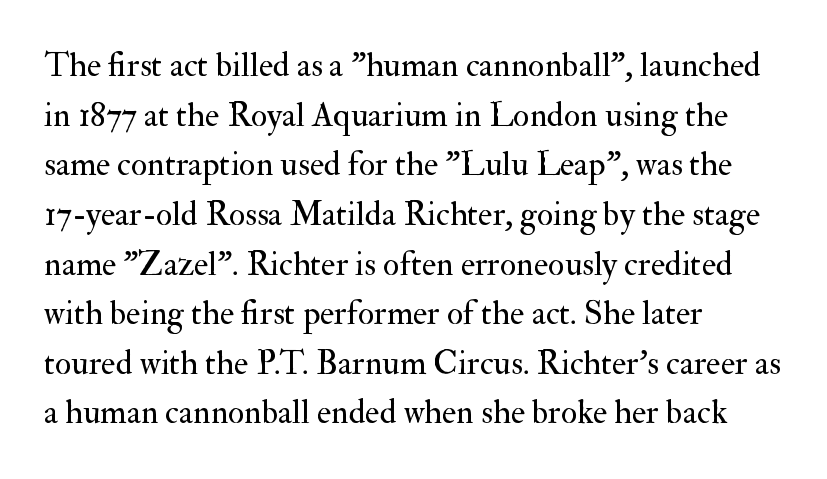
The image shows 34 px regular-weight serif type, upright; set left-aligned, normal line spacing (1.46x), normal letter spacing, not underlined; medium stroke contrast and a small x-height.
